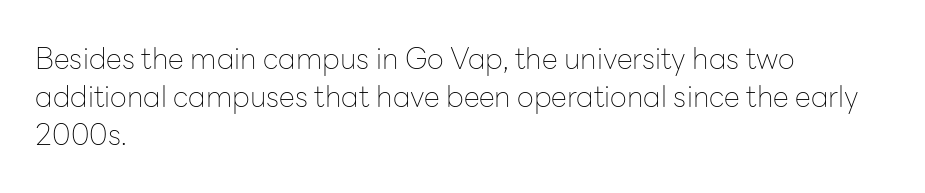
{"serif": "no", "italic": "no", "bold": "no", "weight": "thin", "width": "normal", "stroke_contrast": "low", "x_height": "medium", "monospaced": "no", "underline": "no", "align": "left", "line_spacing": "normal", "line_spacing_ratio": 1.31, "letter_spacing": "normal", "letter_spacing_em": 0.0, "glyph_px": 29}
